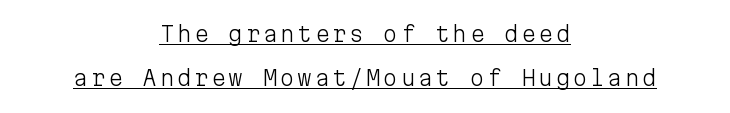
{"italic": "no", "bold": "no", "underline": "yes", "align": "center", "line_spacing": "loose", "line_spacing_ratio": 2.11, "glyph_px": 21}
